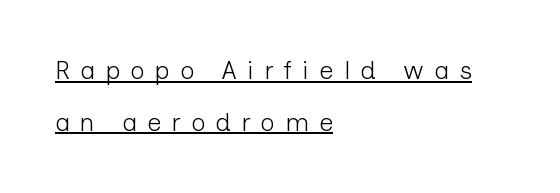
Q: Is the text bold? A: No.
Q: Is the text italic (slanted)? A: No, it is upright.
Q: Is the text underlined? A: Yes.
Q: How is the paragraph aligned? A: Left-aligned.
Q: Is the spacing between letters normal or unusually wide? A: Unusually wide.
Q: Is the spacing between lines tight, normal or loose? A: Loose.
